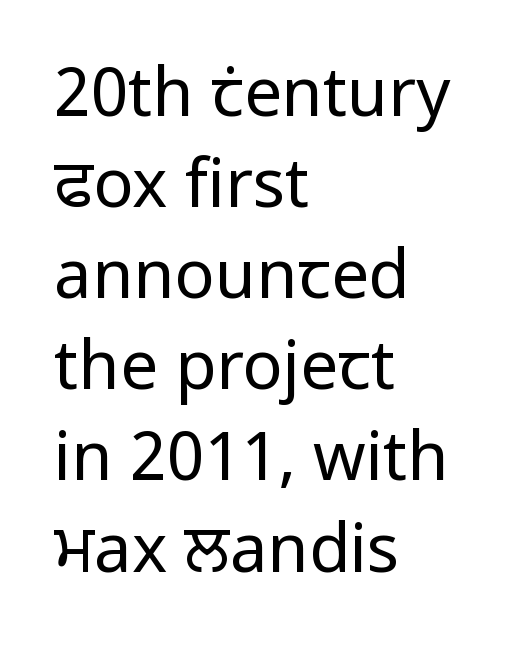
Q: Is the text bold? A: No.
Q: Is the text italic (slanted)? A: No, it is upright.
Q: Is the typeface a serif or a sans-serif typeface? A: Sans-serif.
Q: Is the text underlined? A: No.
Q: How is the paragraph aligned? A: Left-aligned.
Q: Is the spacing between letters normal or unusually wide? A: Normal.
Q: Is the spacing between lines tight, normal or loose? A: Normal.
Q: Width (condensed, normal, or wide)? A: Normal.
Q: Stroke contrast? A: Low.
Q: x-height? A: Medium.
Q: Monospaced? A: No.
